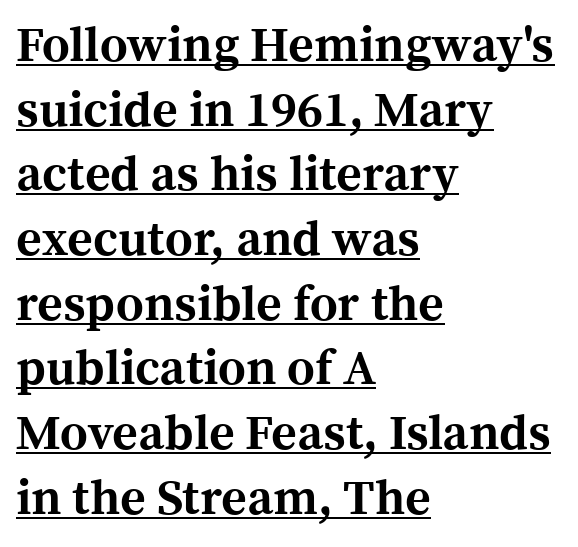
Q: Is the text bold? A: Yes.
Q: Is the text italic (slanted)? A: No, it is upright.
Q: Is the typeface a serif or a sans-serif typeface? A: Serif.
Q: Is the text underlined? A: Yes.
Q: How is the paragraph aligned? A: Left-aligned.
Q: Is the spacing between letters normal or unusually wide? A: Normal.
Q: Is the spacing between lines tight, normal or loose? A: Normal.
Q: Width (condensed, normal, or wide)? A: Normal.
Q: x-height? A: Medium.
Q: Monospaced? A: No.
